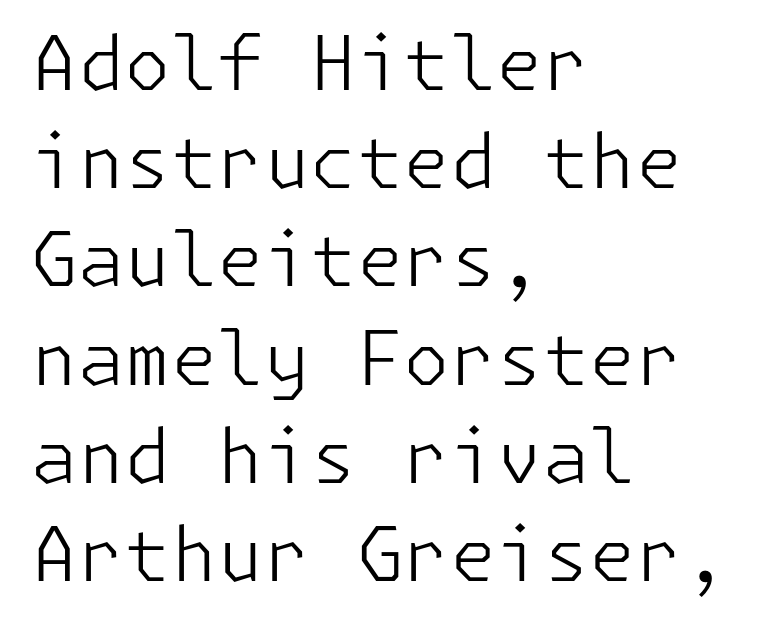
{"serif": "no", "italic": "no", "bold": "no", "weight": "light", "width": "normal", "stroke_contrast": "low", "x_height": "medium", "underline": "no", "align": "left", "line_spacing": "normal", "line_spacing_ratio": 1.31, "letter_spacing": "normal", "letter_spacing_em": 0.0, "glyph_px": 75}
